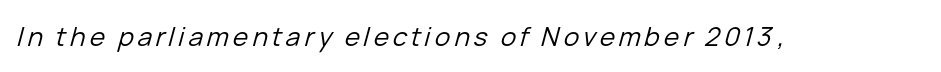
Weight: in the light-to-regular range. Check under the words: just untouched page. Slant detected: the letters are inclined.
